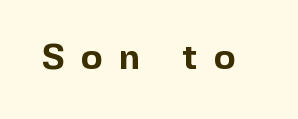
These lines are rendered in a variable-pitch font. The characters display no serif detailing; their extremities are plain. A bare baseline throughout the passage. You could only call the tracking loose — the letters float apart.
